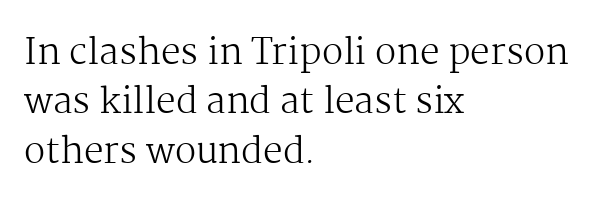
Q: Is the text bold? A: No.
Q: Is the text italic (slanted)? A: No, it is upright.
Q: Is the typeface a serif or a sans-serif typeface? A: Serif.
Q: Is the text underlined? A: No.
Q: How is the paragraph aligned? A: Left-aligned.
Q: Is the spacing between letters normal or unusually wide? A: Normal.
Q: Is the spacing between lines tight, normal or loose? A: Normal.
Q: Width (condensed, normal, or wide)? A: Normal.
Q: Stroke contrast? A: Medium.
Q: x-height? A: Medium.
Q: Monospaced? A: No.
